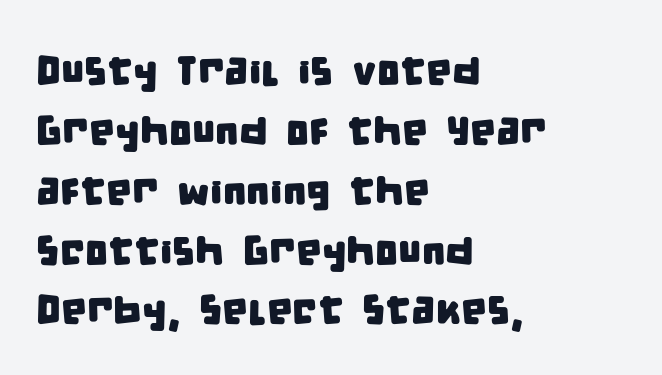
The image shows 41 px condensed sans-serif type; set left-aligned, normal line spacing (1.46x), normal letter spacing, not underlined; low stroke contrast and a large x-height.
